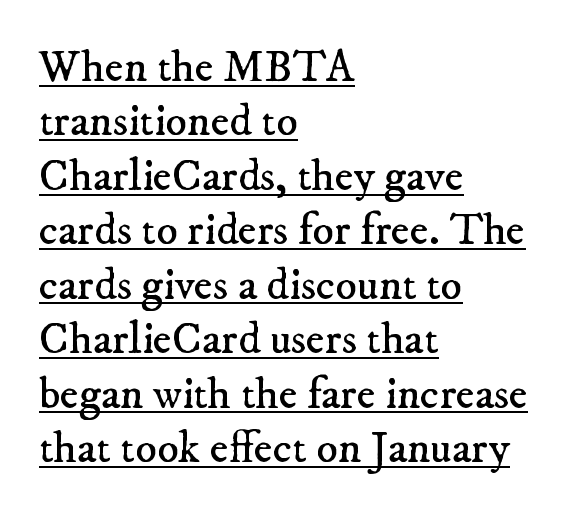
The type family on display is of the serif kind. Note the varied advance widths — an 'i' is clearly narrower than an 'm'. Alignment: flush left. Weight: not bold — regular or lighter. The words here are underlined.
